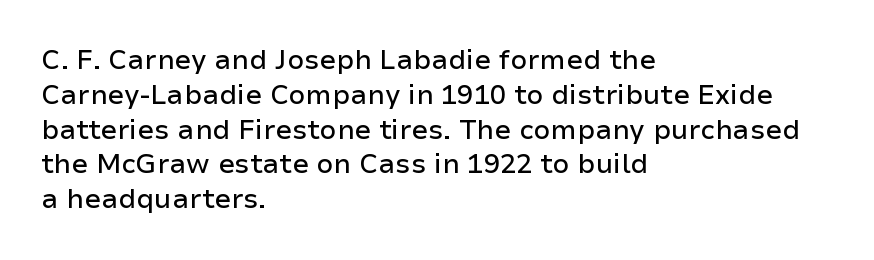
The image shows 27 px text type, upright; set left-aligned, normal line spacing (1.29x), normal letter spacing, not underlined.
